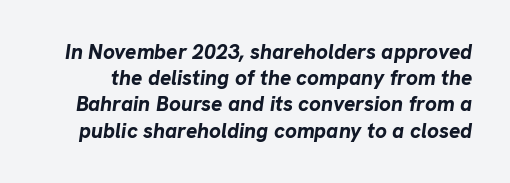
The image shows 21 px bold type, italic (leaning right); set normal line spacing (1.25x), normal letter spacing, not underlined.
